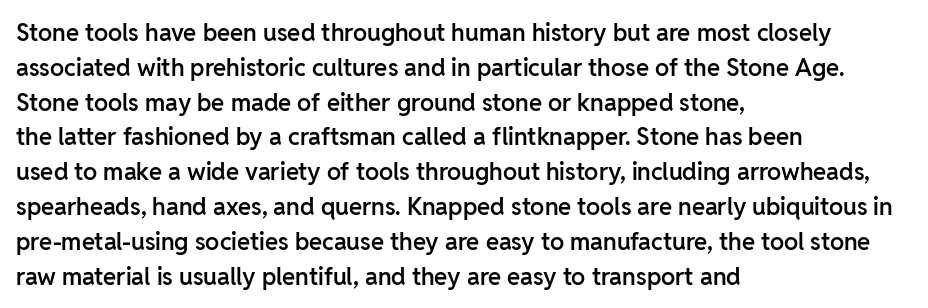
The image shows 24 px text type, upright; set left-aligned, normal line spacing (1.45x), normal letter spacing, not underlined.
